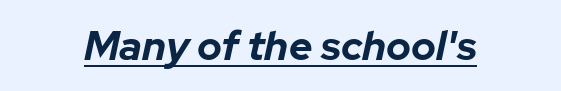
The typesetter chose a symmetrical, centered arrangement here. You could not count columns in this text — the font is proportionally spaced. Pretty heavy lettering here — definitely bold. In terms of letterspacing, this is plain default setting.
